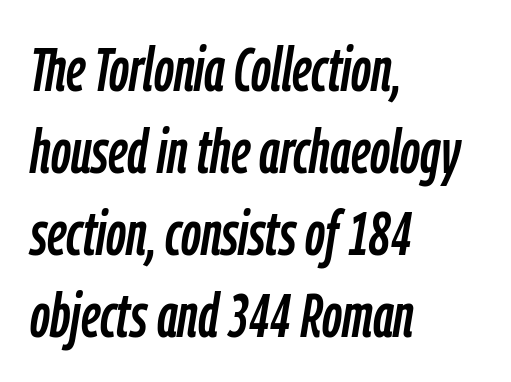
The image shows 62 px condensed type, italic (leaning right); set left-aligned, normal line spacing (1.32x), normal letter spacing, not underlined; low stroke contrast and a medium x-height.
